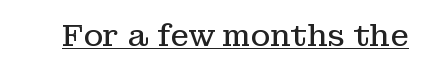
{"serif": "yes", "italic": "no", "bold": "no", "weight": "regular", "width": "normal", "stroke_contrast": "low", "x_height": "medium", "monospaced": "no", "underline": "yes", "letter_spacing": "normal", "letter_spacing_em": 0.0, "glyph_px": 30}
